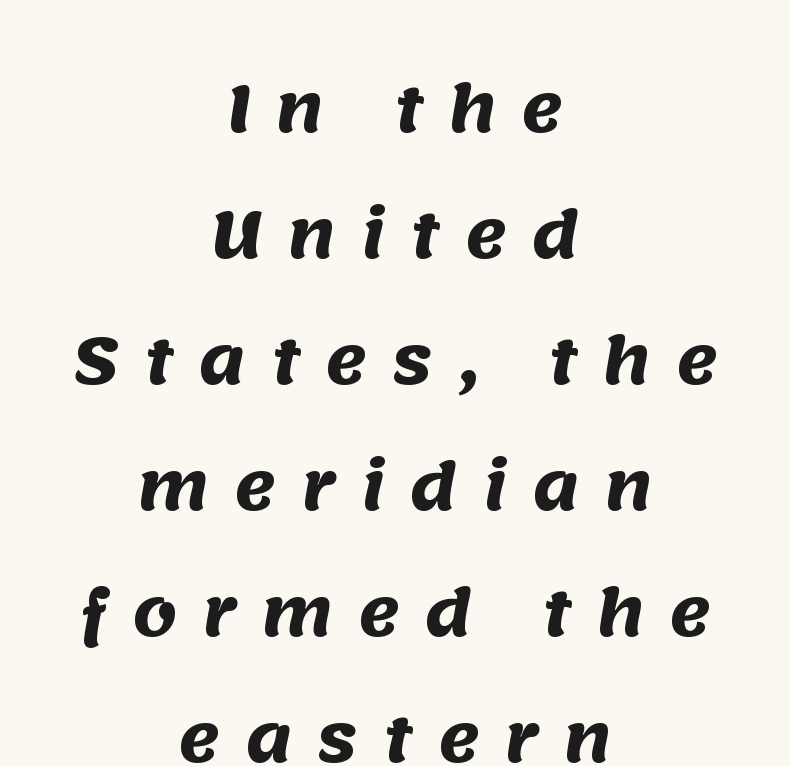
{"serif": "no", "bold": "yes", "weight": "heavy", "width": "normal", "stroke_contrast": "medium", "x_height": "large", "monospaced": "no", "underline": "no", "align": "center", "line_spacing": "loose", "line_spacing_ratio": 2.0, "letter_spacing": "wide", "letter_spacing_em": 0.4, "glyph_px": 63}
